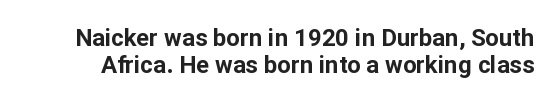
The image shows 24 px bold type, upright; set tight line spacing (1.12x), normal letter spacing, not underlined.
